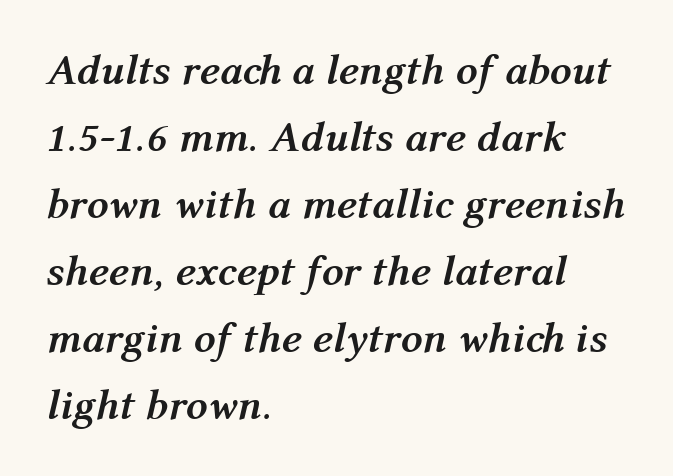
The image shows 43 px semibold type, italic (leaning right); set left-aligned, normal line spacing (1.56x), normal letter spacing, not underlined; medium stroke contrast and a medium x-height.
